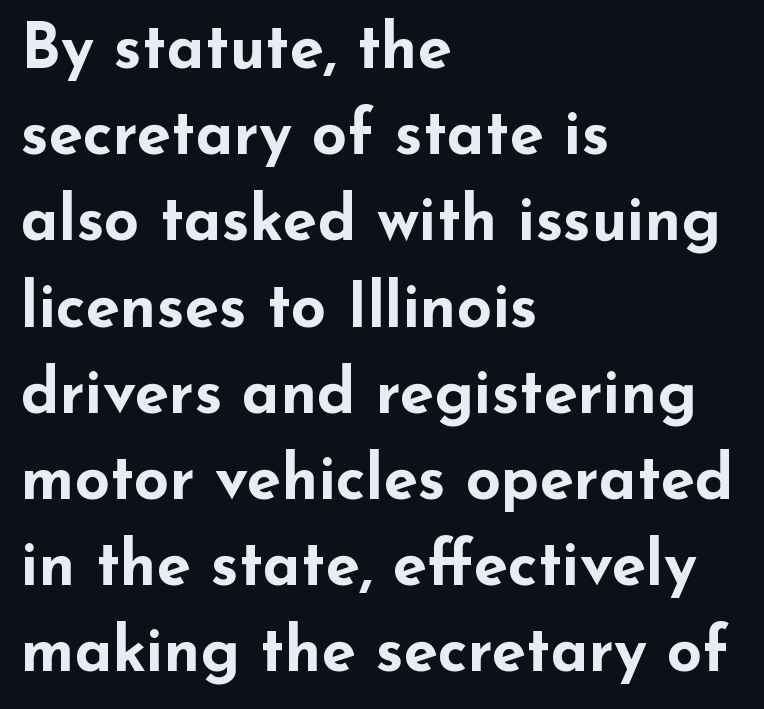
{"serif": "no", "italic": "no", "bold": "yes", "weight": "bold", "width": "wide", "stroke_contrast": "low", "x_height": "small", "monospaced": "no", "underline": "no", "align": "left", "line_spacing": "normal", "line_spacing_ratio": 1.39, "letter_spacing": "normal", "letter_spacing_em": 0.0, "glyph_px": 62}
